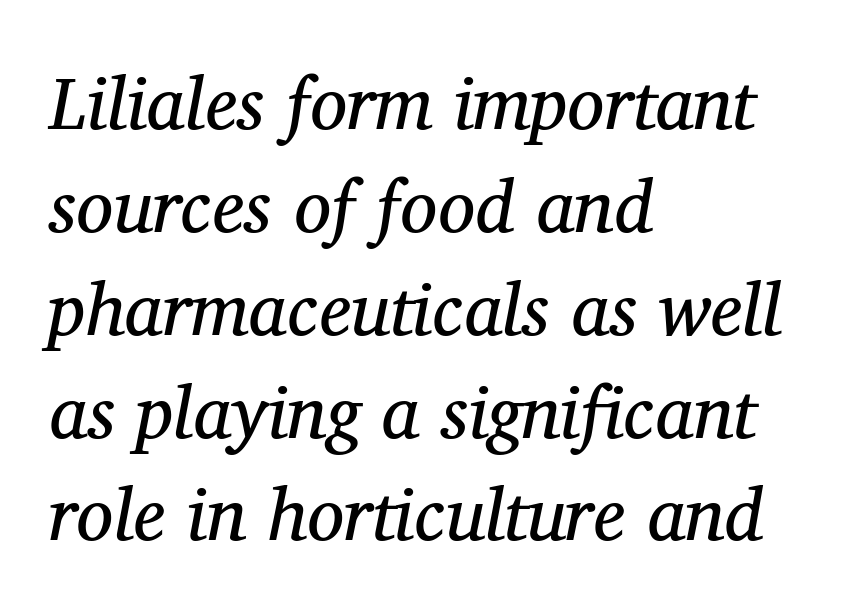
This rendering uses left alignment, leaving the right contour irregular. Each row of text sits above clean, open space. Note the varied advance widths — an 'i' is clearly narrower than an 'm'. The designer went with a serif here, giving each stem small feet. Short note: letters normally spaced. The block of text has a typical density, with ordinary space between rows.
